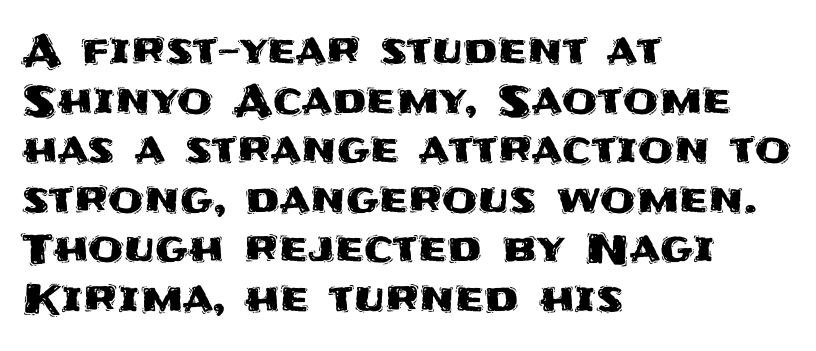
{"serif": "no", "italic": "no", "width": "normal", "stroke_contrast": "medium", "x_height": "large", "monospaced": "no", "underline": "no", "align": "left", "line_spacing_ratio": 1.21, "letter_spacing": "normal", "letter_spacing_em": 0.0, "glyph_px": 41}
